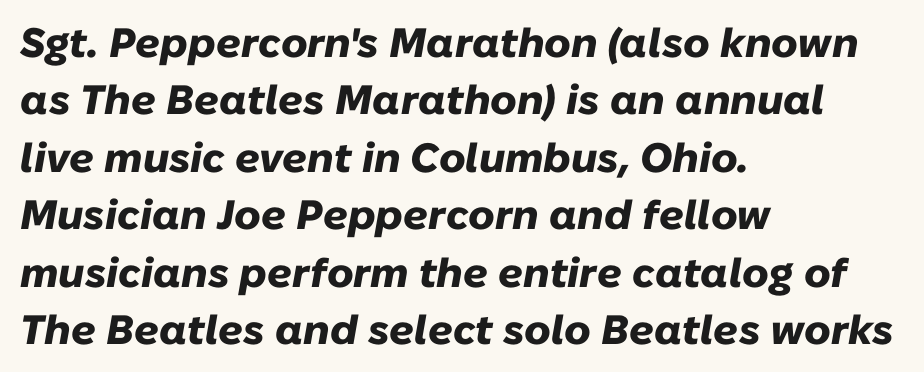
The image shows 41 px heavy type, italic (leaning right); set left-aligned, normal line spacing (1.4x), normal letter spacing, not underlined; low stroke contrast and a medium x-height.
